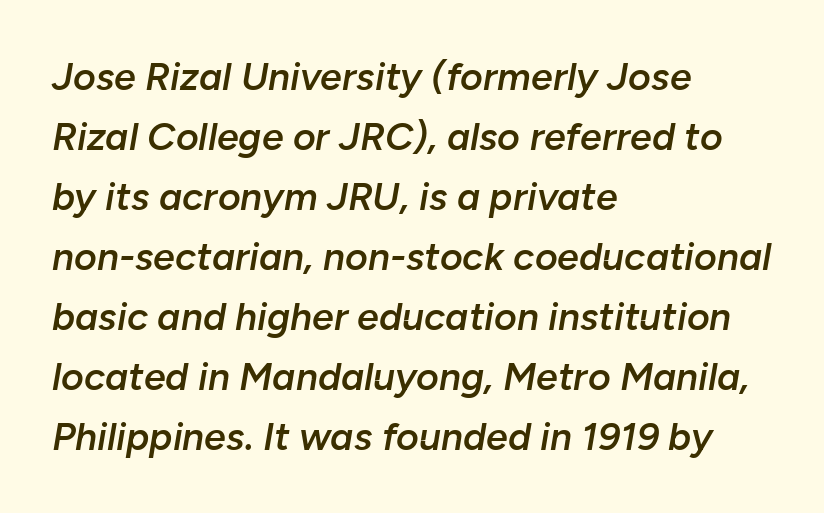
Q: Is the text bold? A: Semi-bold.
Q: Is the text italic (slanted)? A: Yes, it leans right by about 10 degrees.
Q: Is the text underlined? A: No.
Q: How is the paragraph aligned? A: Left-aligned.
Q: Is the spacing between letters normal or unusually wide? A: Normal.
Q: Is the spacing between lines tight, normal or loose? A: Normal.
Q: Width (condensed, normal, or wide)? A: Normal.
Q: Stroke contrast? A: Low.
Q: x-height? A: Medium.
Q: Monospaced? A: No.
